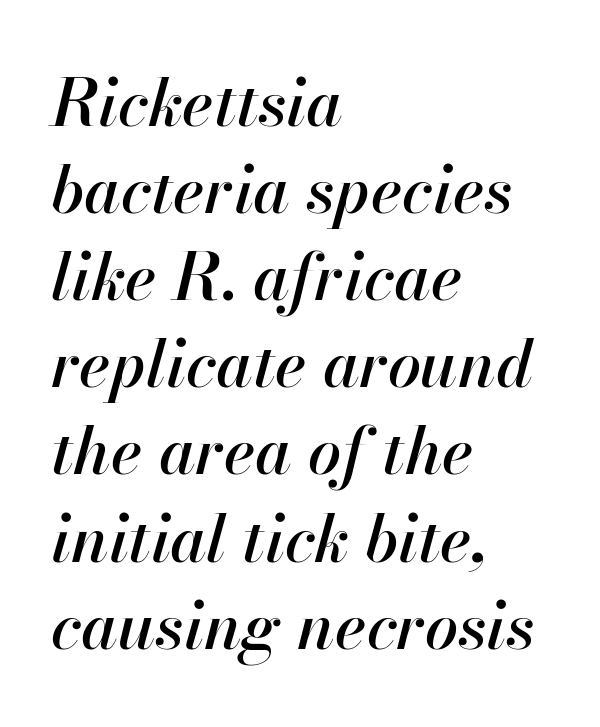
The image shows 66 px text type, italic (leaning right); set left-aligned, normal line spacing (1.32x), normal letter spacing, not underlined; high stroke contrast and a small x-height.
